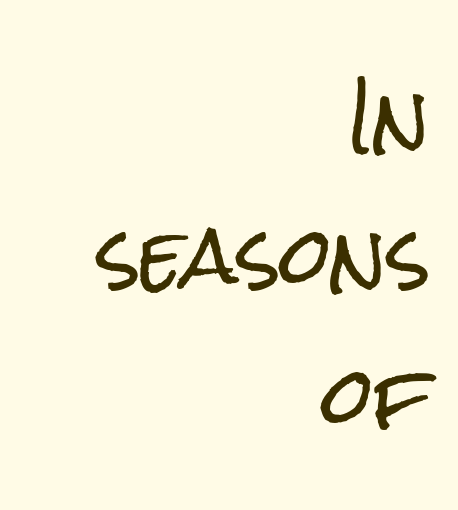
The image shows 75 px condensed sans-serif type, upright; set right-aligned, line spacing 1.86x, normal letter spacing, not underlined; low stroke contrast and a medium x-height.
